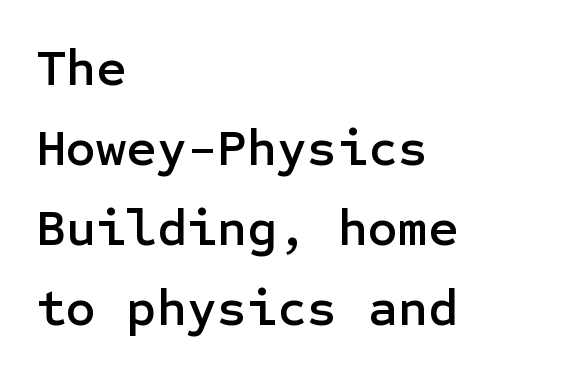
The image shows 52 px sans-serif type, upright; set left-aligned, normal line spacing (1.54x), normal letter spacing, not underlined; low stroke contrast and a medium x-height.
